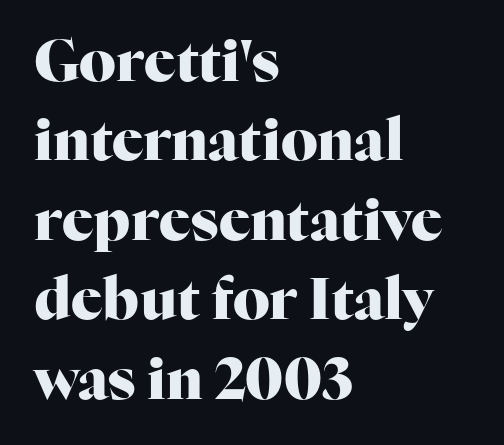
Q: Is the text bold? A: Yes.
Q: Is the text italic (slanted)? A: No, it is upright.
Q: Is the typeface a serif or a sans-serif typeface? A: Serif.
Q: Is the text underlined? A: No.
Q: How is the paragraph aligned? A: Left-aligned.
Q: Is the spacing between letters normal or unusually wide? A: Normal.
Q: Is the spacing between lines tight, normal or loose? A: Normal.
Q: Width (condensed, normal, or wide)? A: Normal.
Q: Stroke contrast? A: High.
Q: x-height? A: Medium.
Q: Monospaced? A: No.
